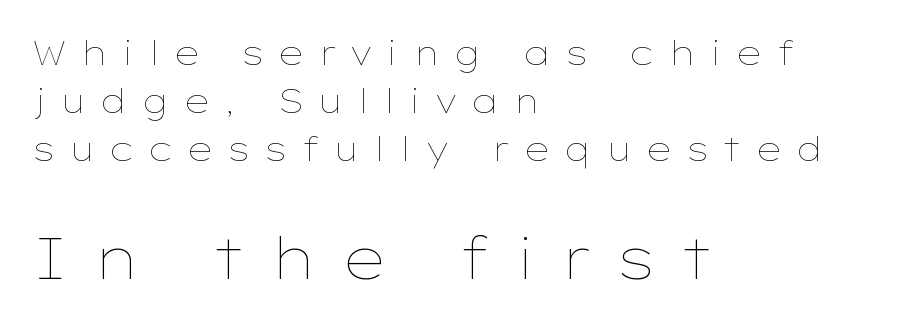
The image shows 57 px thin, wide type, upright; set left-aligned, normal line spacing (1.46x), unusually wide letter spacing (+0.41 em), not underlined; the second (bottom) block is 1.73x larger; low stroke contrast and a medium x-height.
